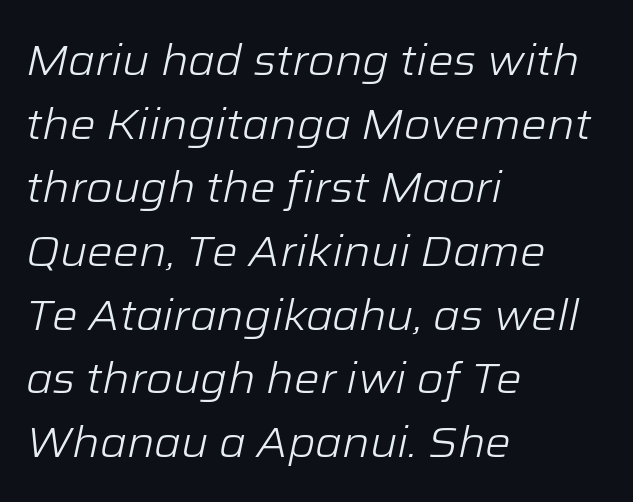
A typesetter would mark this as italic. No extra ink here — the face is not bold. The tracking reads as untouched default to a designer's eye. Teacher's note: observe the even left margin — that is flush-left alignment.
